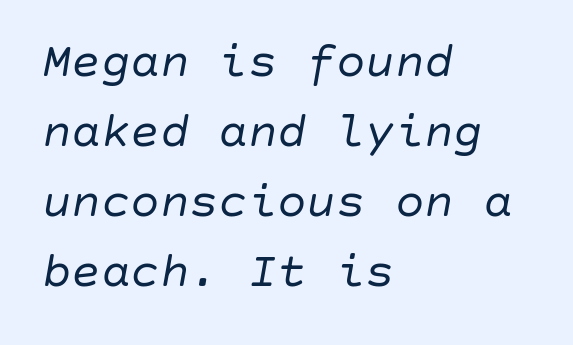
{"italic": "yes", "lean": "right", "slant_degrees": 10, "bold": "no", "weight": "regular", "width": "normal", "stroke_contrast": "low", "x_height": "large", "underline": "no", "align": "left", "line_spacing": "normal", "line_spacing_ratio": 1.43, "letter_spacing": "normal", "letter_spacing_em": 0.0, "glyph_px": 49}
